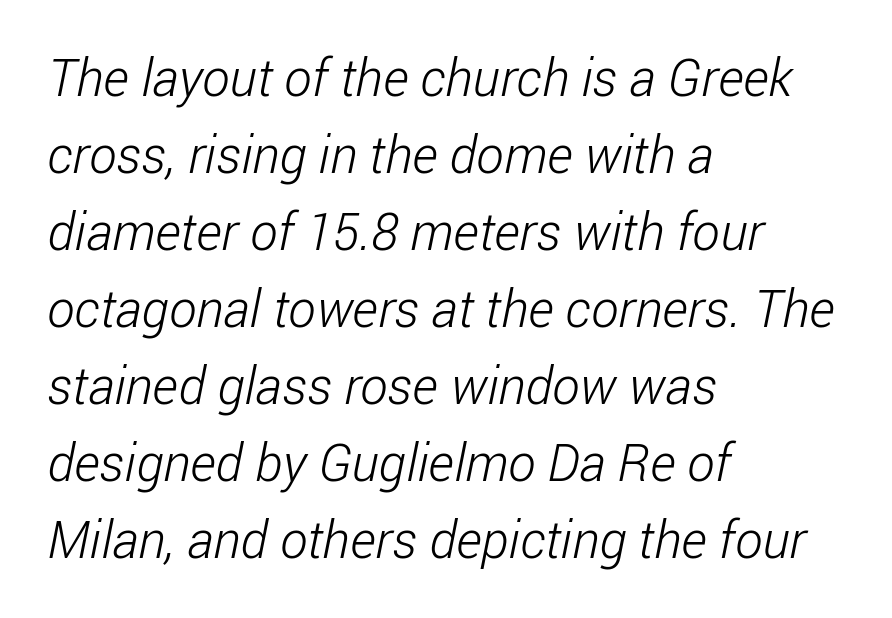
Q: Is the text bold? A: No.
Q: Is the typeface a serif or a sans-serif typeface? A: Sans-serif.
Q: Is the text underlined? A: No.
Q: How is the paragraph aligned? A: Left-aligned.
Q: Is the spacing between letters normal or unusually wide? A: Normal.
Q: Is the spacing between lines tight, normal or loose? A: Normal.
Q: Width (condensed, normal, or wide)? A: Condensed.
Q: Stroke contrast? A: Low.
Q: x-height? A: Medium.
Q: Monospaced? A: No.
